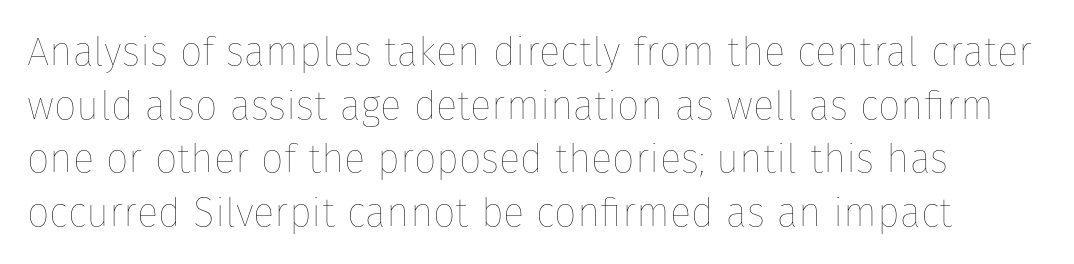
Q: Is the text bold? A: No.
Q: Is the text italic (slanted)? A: No, it is upright.
Q: Is the text underlined? A: No.
Q: Is the spacing between letters normal or unusually wide? A: Normal.
Q: Is the spacing between lines tight, normal or loose? A: Normal.
Q: Width (condensed, normal, or wide)? A: Normal.
Q: Stroke contrast? A: Low.
Q: x-height? A: Medium.
Q: Monospaced? A: No.
